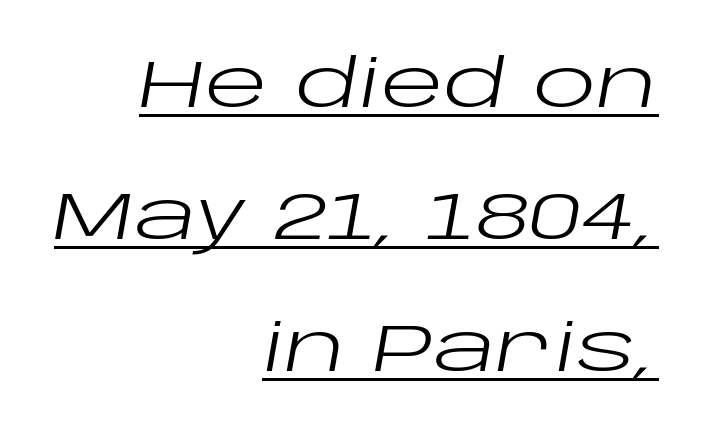
The image shows 66 px regular-weight, wide type, italic (leaning right); set right-aligned, loose line spacing (2.0x), normal letter spacing, underlined; low stroke contrast and a large x-height.
